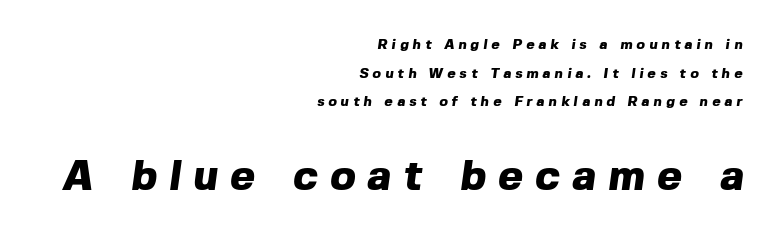
Q: Is the text bold? A: Yes.
Q: Is the typeface a serif or a sans-serif typeface? A: Sans-serif.
Q: Is the text underlined? A: No.
Q: How is the paragraph aligned? A: Right-aligned.
Q: Is the spacing between letters normal or unusually wide? A: Unusually wide.
Q: Is the spacing between lines tight, normal or loose? A: Loose.
Q: Which block of text is set in a larger size, the first (top) or the second (bottom)? A: The second (bottom) one.
Q: Width (condensed, normal, or wide)? A: Normal.
Q: x-height? A: Medium.
Q: Monospaced? A: No.
